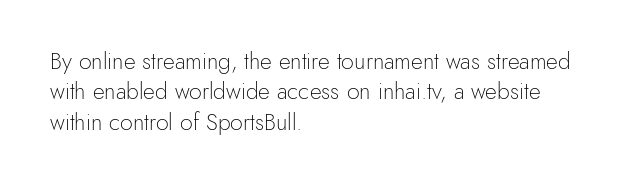
{"italic": "no", "bold": "no", "underline": "no", "align": "left", "line_spacing": "normal", "line_spacing_ratio": 1.32, "letter_spacing": "normal", "letter_spacing_em": 0.0, "glyph_px": 23}
